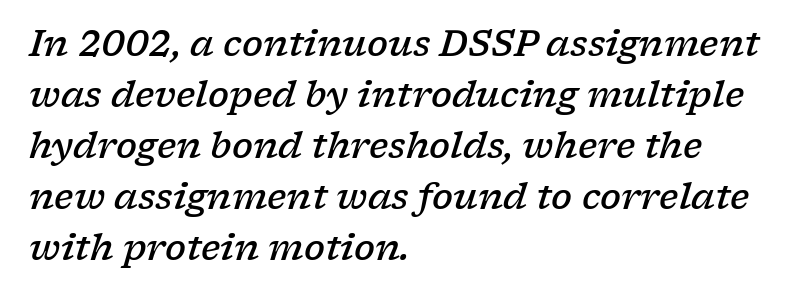
The setting favours the left margin, as ordinary paragraphs usually do. Vertically, the passage feels balanced, rows spaced as you'd expect. Compared with ordinary roman type, these characters are visibly tilted. A bare baseline throughout the passage. The strokes are fattened partway — semibold, not bold. The gaps between neighbouring characters are ordinary and unremarkable.
